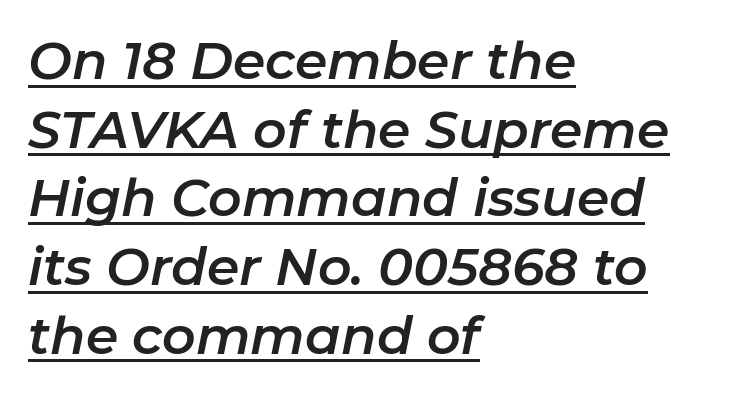
Q: Is the text italic (slanted)? A: Yes, it leans right by about 11 degrees.
Q: Is the text underlined? A: Yes.
Q: How is the paragraph aligned? A: Left-aligned.
Q: Is the spacing between letters normal or unusually wide? A: Normal.
Q: Is the spacing between lines tight, normal or loose? A: Normal.
Q: Width (condensed, normal, or wide)? A: Normal.
Q: Stroke contrast? A: Low.
Q: x-height? A: Medium.
Q: Monospaced? A: No.
